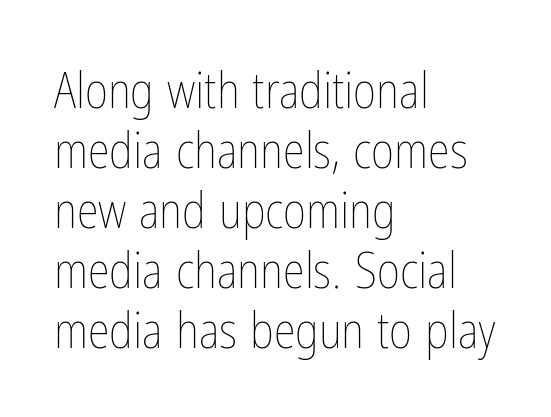
The image shows 50 px thin, condensed type, upright; set left-aligned, line spacing 1.2x, normal letter spacing, not underlined; low stroke contrast and a medium x-height.
